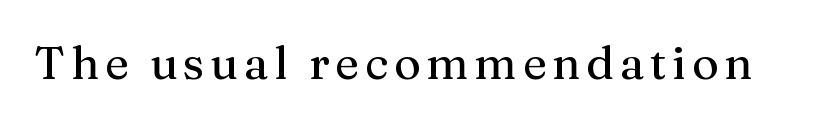
{"serif": "yes", "italic": "no", "width": "normal", "stroke_contrast": "medium", "x_height": "medium", "monospaced": "no", "underline": "no", "glyph_px": 46}
